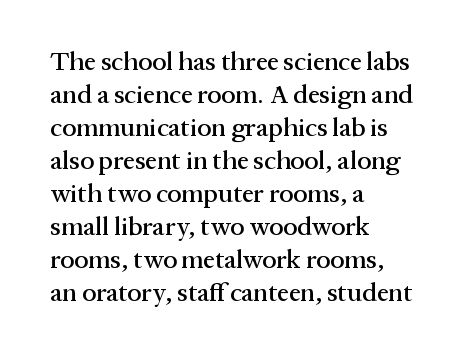
The foot of each line stays bare and open. Leading matches the norm, producing a regular column. The paragraph shown leans on its left margin. The gaps between neighbouring characters are ordinary and unremarkable. Italic? Not at all — the glyphs are vertical.
